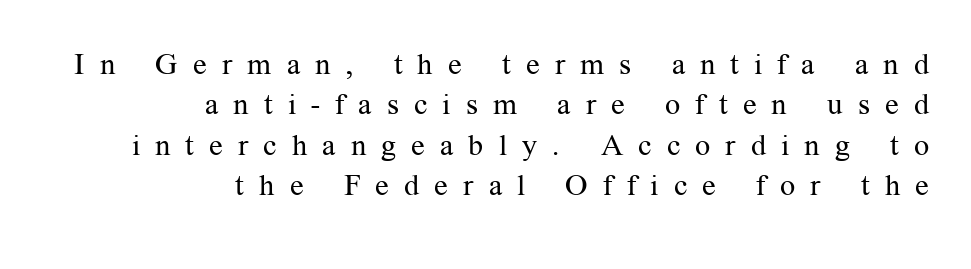
Q: Is the text bold? A: No.
Q: Is the text italic (slanted)? A: No, it is upright.
Q: Is the typeface a serif or a sans-serif typeface? A: Serif.
Q: Is the text underlined? A: No.
Q: How is the paragraph aligned? A: Right-aligned.
Q: Is the spacing between letters normal or unusually wide? A: Unusually wide.
Q: Is the spacing between lines tight, normal or loose? A: Normal.
Q: Width (condensed, normal, or wide)? A: Normal.
Q: Stroke contrast? A: Medium.
Q: x-height? A: Medium.
Q: Monospaced? A: No.
